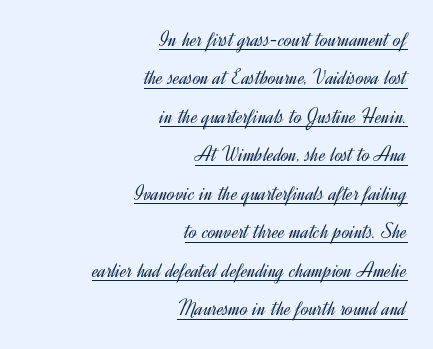
The image shows 22 px text type; set right-aligned, line spacing 1.75x, normal letter spacing, underlined.
